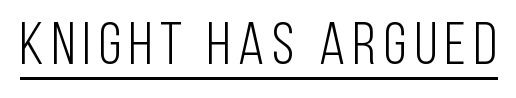
Is this a sans? Yes — the strokes have no serifs. Character widths vary here, with narrow letters taking less room than wide ones. Beneath each row of characters lies a ruled line. The characters are drawn with everyday or finer stroke widths. Nope, not italic — everything's standing straight.
